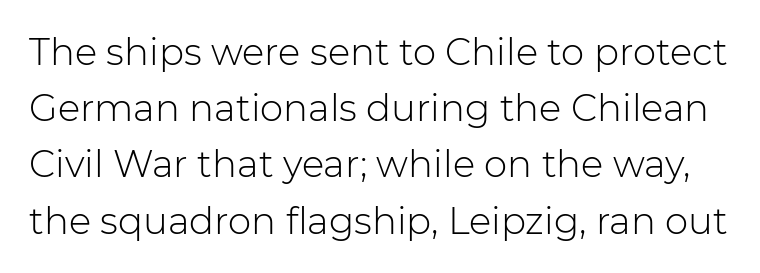
You can tell it's not italic because the verticals are truly vertical. Is the letter spacing exaggerated? No — it looks like the ordinary default. Students, observe: this is what conventionally led text looks like. Are there feet on the stems? There aren't — it's a sans. Stroke thickness stays within the range of a standard reading face or lighter. Spacing verdict: proportional, widths tailored to each character.
